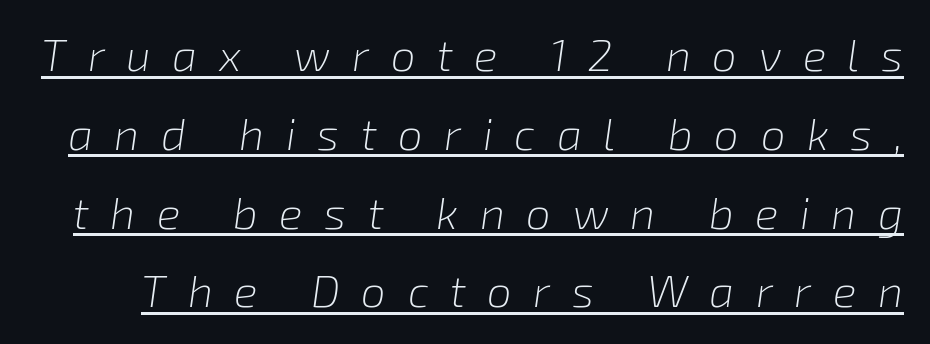
The image shows 44 px light type, italic (leaning right); set line spacing 1.79x, unusually wide letter spacing (+0.49 em), underlined; low stroke contrast and a medium x-height.
